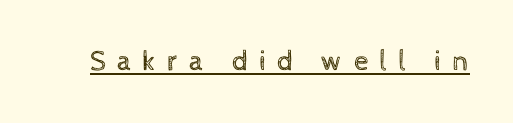
{"italic": "no", "bold": "no", "weight": "regular", "width": "normal", "x_height": "medium", "monospaced": "no", "underline": "yes", "letter_spacing": "wide", "letter_spacing_em": 0.37, "glyph_px": 29}
